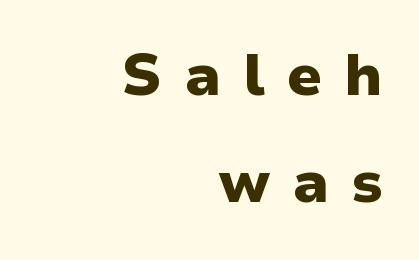
{"serif": "no", "italic": "no", "bold": "yes", "weight": "heavy", "width": "normal", "stroke_contrast": "low", "x_height": "medium", "monospaced": "no", "underline": "no", "align": "right", "line_spacing_ratio": 1.85, "letter_spacing": "wide", "letter_spacing_em": 0.38, "glyph_px": 58}
